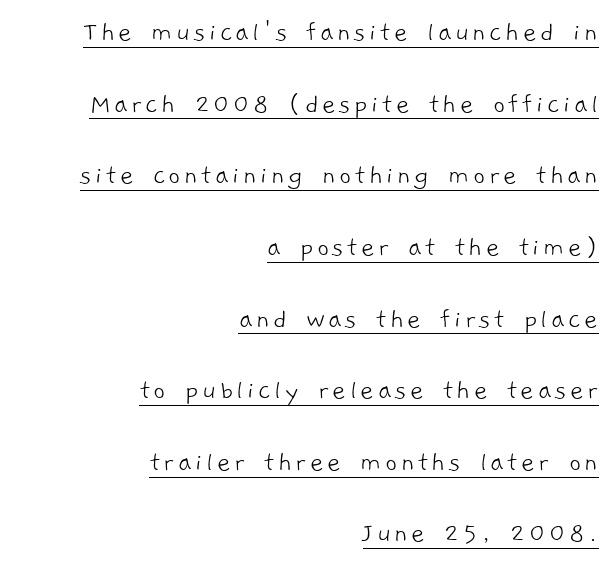
Vertical spacing — loose. The specimen includes a rule beneath the text block's lines. Weight: regular or lighter. Character widths vary here, with narrow letters taking less room than wide ones. Regarding serifs, this sample does without them. Alignment: flush right.
